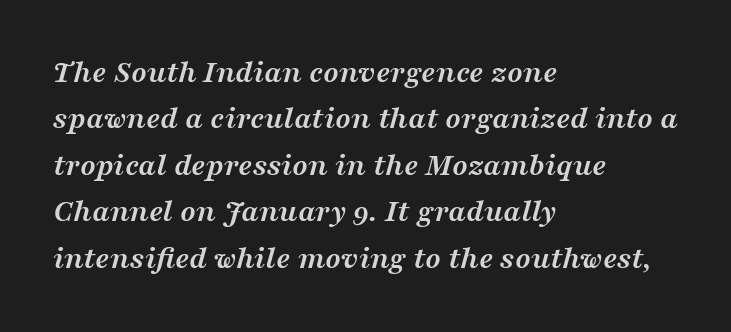
The image shows 32 px semibold, wide serif type, italic (leaning right); set left-aligned, normal line spacing (1.45x), normal letter spacing, not underlined; medium stroke contrast and a medium x-height.
